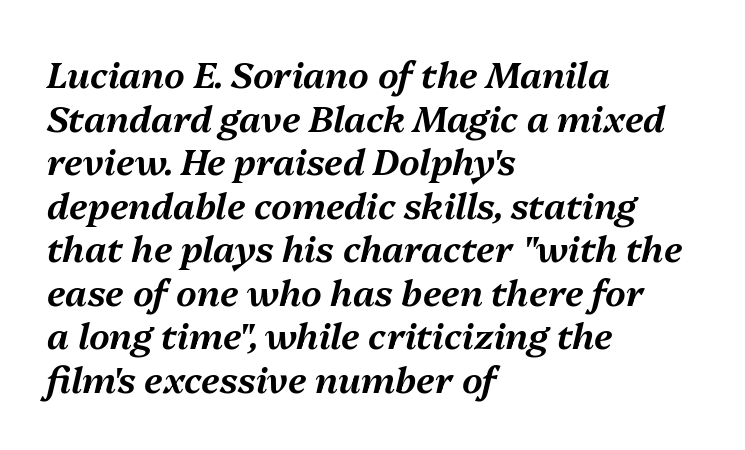
A bare baseline throughout the passage. Observe the lean: these are italic letterforms. Where is the straight margin? On the left. Nothing unusual about the tracking: characters are spaced as the font intends. The rendering uses natural spacing where letterforms have individual widths.
